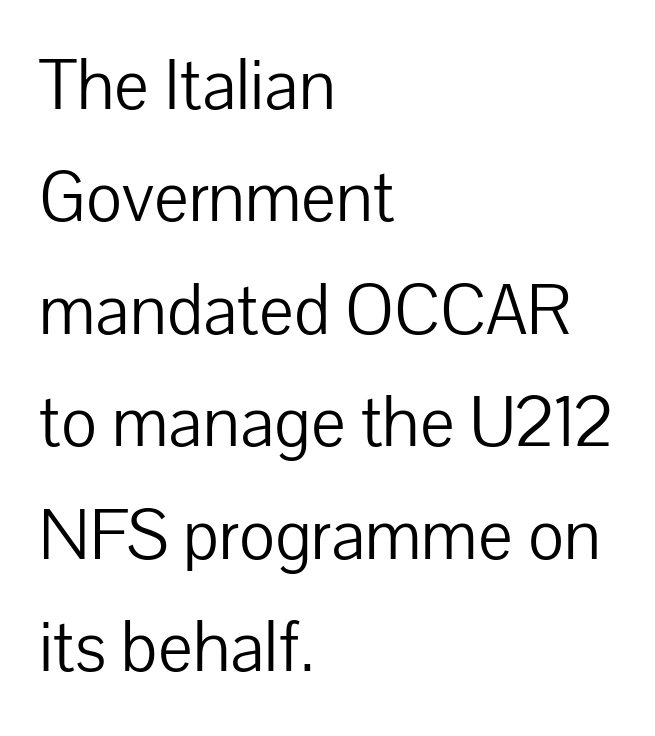
The image shows 73 px light sans-serif type, upright; set left-aligned, normal line spacing (1.54x), normal letter spacing, not underlined; low stroke contrast and a medium x-height.
